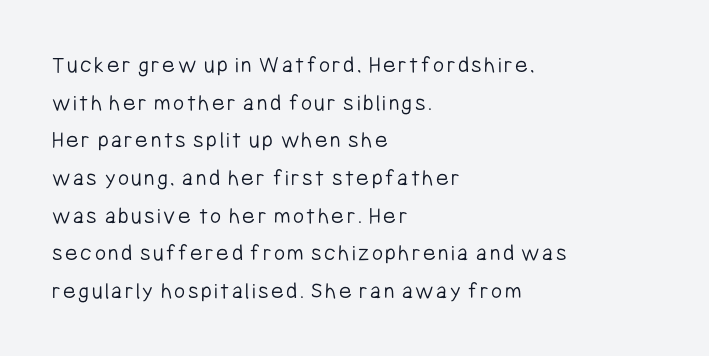
The font sits on the lighter half of the weight spectrum, regular included. Posture: vertical. Notice how descenders clear the ascenders below comfortably — that's standard leading. Short and long lines alike share a common starting point at left. Only glyphs here, with clear space below each row.
